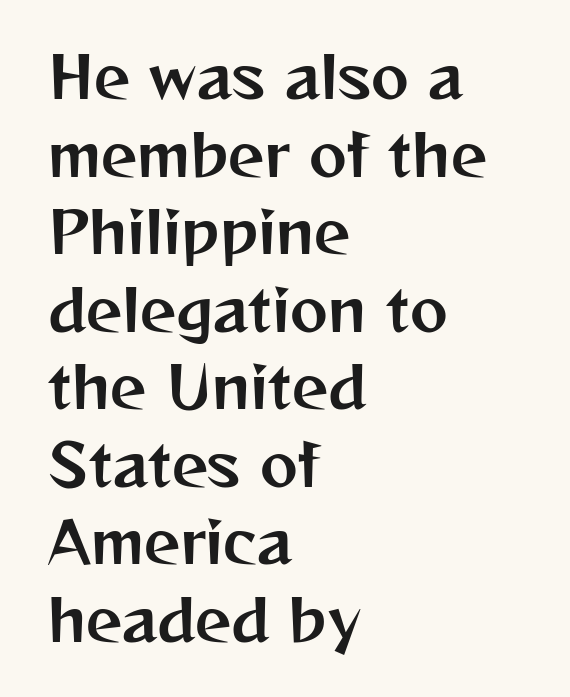
Q: Is the text italic (slanted)? A: No, it is upright.
Q: Is the typeface a serif or a sans-serif typeface? A: Sans-serif.
Q: Is the text underlined? A: No.
Q: How is the paragraph aligned? A: Left-aligned.
Q: Is the spacing between letters normal or unusually wide? A: Normal.
Q: Is the spacing between lines tight, normal or loose? A: Normal.
Q: Width (condensed, normal, or wide)? A: Normal.
Q: Stroke contrast? A: Medium.
Q: x-height? A: Medium.
Q: Monospaced? A: No.
